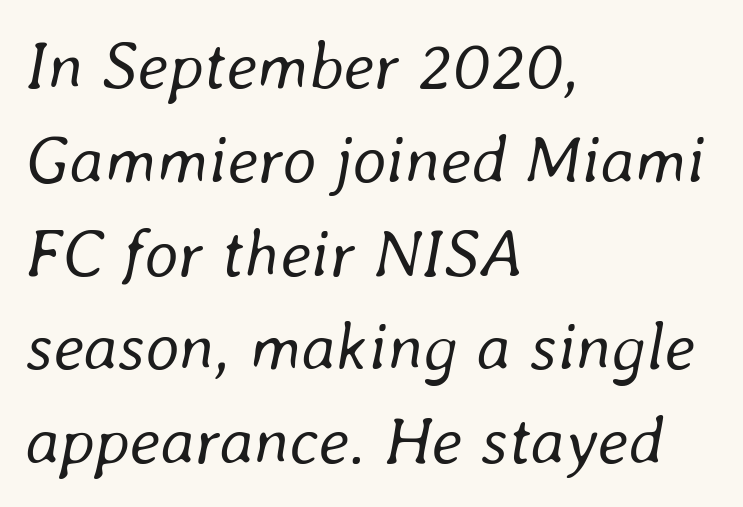
{"italic": "yes", "lean": "right", "slant_degrees": 8, "bold": "no", "weight": "regular", "width": "normal", "stroke_contrast": "low", "x_height": "medium", "monospaced": "no", "underline": "no", "align": "left", "line_spacing": "normal", "line_spacing_ratio": 1.4, "letter_spacing": "normal", "letter_spacing_em": 0.0, "glyph_px": 67}
